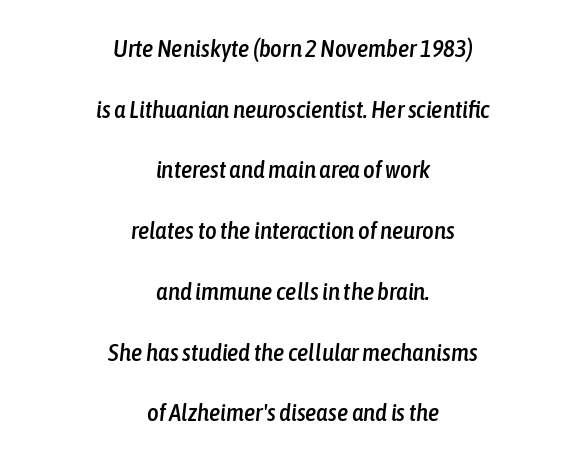
The image shows 25 px text type, italic (leaning right); set centered, loose line spacing (2.43x), normal letter spacing, not underlined.
